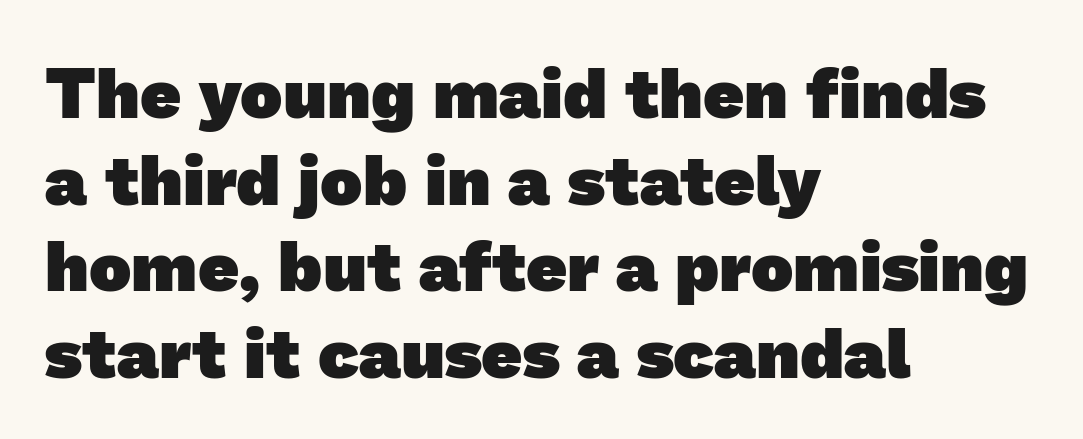
This rendering leaves character spacing at its baseline value. These lines stack with their left ends in a neat column. I'd describe the lettering as bold — thick and assertive. Do the characters align in a grid? No, the font is proportional. The zone under the glyphs is completely vacant. The text was rendered using a sans face with plain stroke endings.
